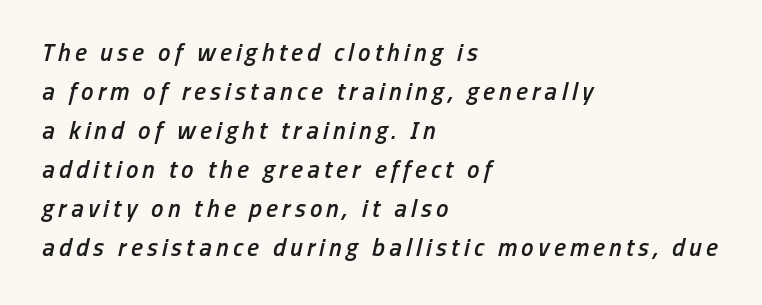
Descenders hang freely into open space. Interline gaps are of average width in this sample. Moderately thickened strokes mark this as semibold type. These lines were composed using italics. Casual observation: everything's shoved over to the left.
